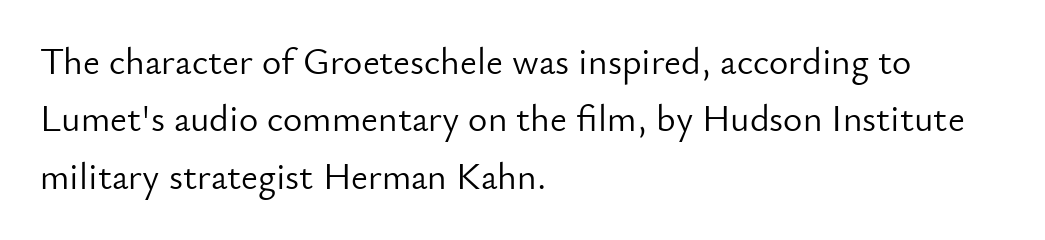
The image shows 37 px light sans-serif type, upright; set left-aligned, normal line spacing (1.55x), normal letter spacing, not underlined; low stroke contrast and a small x-height.
